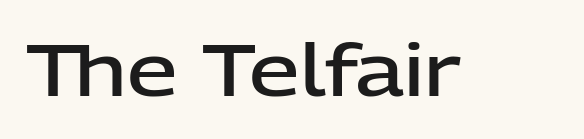
{"serif": "no", "italic": "no", "bold": "semi", "weight": "semibold", "width": "normal", "stroke_contrast": "low", "x_height": "medium", "monospaced": "no", "underline": "no", "letter_spacing": "normal", "letter_spacing_em": 0.0, "glyph_px": 72}
